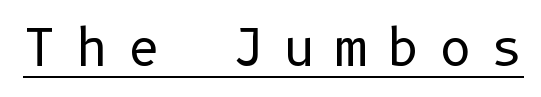
Vertical strokes here are truly vertical. The weight would be labelled regular, book, light, or lighter still. Descenders here cross a horizontal rule under the line. This sample uses a sans-serif face. The line texture is sparse and dotted thanks to wide tracking.
